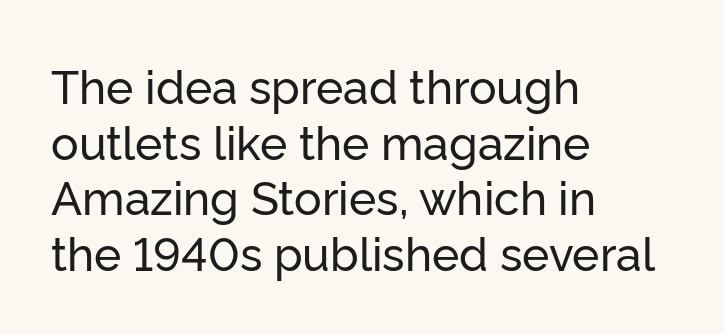
Q: Is the text italic (slanted)? A: No, it is upright.
Q: Is the typeface a serif or a sans-serif typeface? A: Sans-serif.
Q: Is the text underlined? A: No.
Q: How is the paragraph aligned? A: Left-aligned.
Q: Is the spacing between letters normal or unusually wide? A: Normal.
Q: Width (condensed, normal, or wide)? A: Normal.
Q: Stroke contrast? A: Low.
Q: x-height? A: Medium.
Q: Monospaced? A: No.
